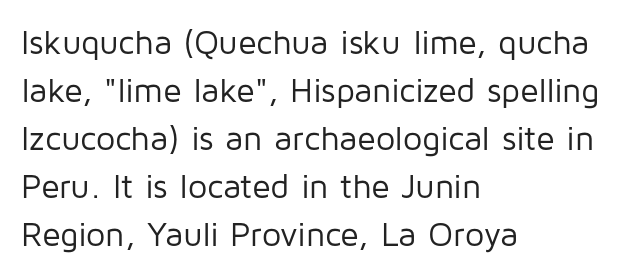
{"serif": "no", "italic": "no", "bold": "no", "weight": "regular", "width": "normal", "stroke_contrast": "low", "x_height": "medium", "monospaced": "no", "underline": "no", "align": "left", "line_spacing": "normal", "line_spacing_ratio": 1.41, "letter_spacing": "normal", "letter_spacing_em": 0.0, "glyph_px": 34}
